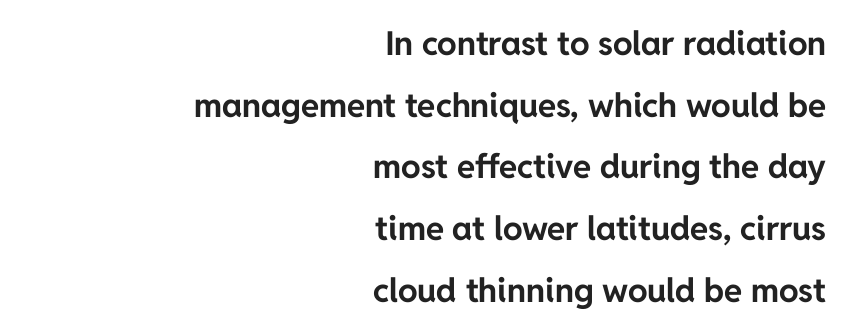
Notice how the stems are strictly vertical — no italics here. Unmarked baselines from the first word to the last. Look at the stroke-to-counter ratio: heavy, a bold. Stroke terminals: plain, sans-serif. Think of a printed novel: that variable character pitch is what you see here.
